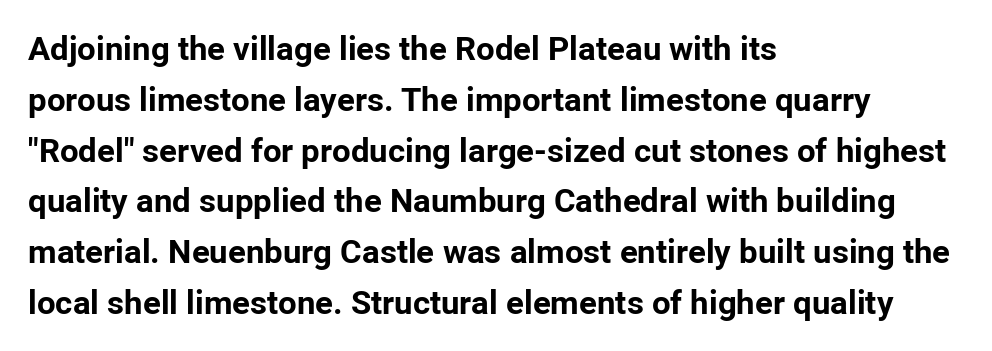
How are the letters spaced? Ordinarily, with no added tracking. The space directly below the letters is spotless. Reading down the block, your eye returns to a fixed left position each line. Chunky letters — that's bold for sure.
